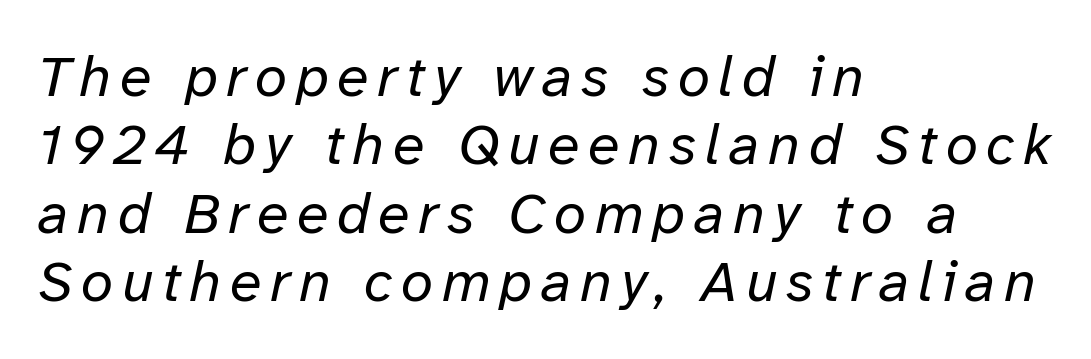
The image shows 58 px regular-weight type, italic (leaning right); set left-aligned, line spacing 1.18x, not underlined; low stroke contrast and a medium x-height.
